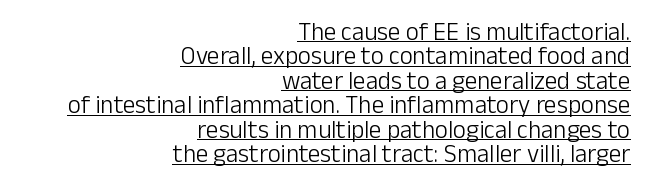
{"italic": "no", "bold": "no", "underline": "yes", "align": "right", "line_spacing": "tight", "line_spacing_ratio": 0.98, "letter_spacing": "normal", "letter_spacing_em": 0.0, "glyph_px": 25}
